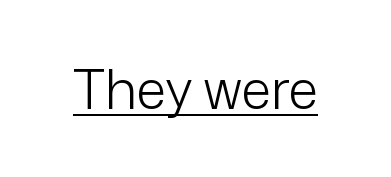
{"serif": "no", "italic": "no", "bold": "no", "weight": "light", "width": "normal", "stroke_contrast": "low", "x_height": "medium", "monospaced": "no", "underline": "yes", "letter_spacing": "normal", "letter_spacing_em": 0.0, "glyph_px": 55}
